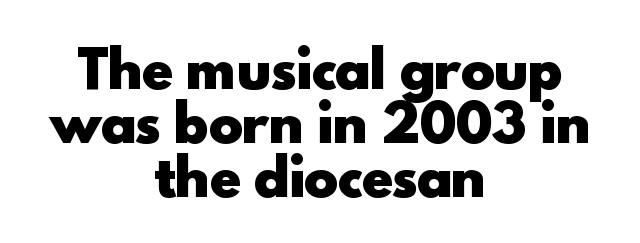
Q: Is the text bold? A: Yes.
Q: Is the text italic (slanted)? A: No, it is upright.
Q: Is the typeface a serif or a sans-serif typeface? A: Sans-serif.
Q: Is the text underlined? A: No.
Q: How is the paragraph aligned? A: Centered.
Q: Is the spacing between letters normal or unusually wide? A: Normal.
Q: Is the spacing between lines tight, normal or loose? A: Tight.
Q: Width (condensed, normal, or wide)? A: Normal.
Q: x-height? A: Small.
Q: Monospaced? A: No.
